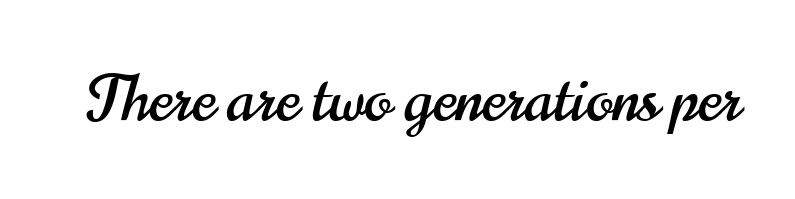
The passage shown is not underscored anywhere. Spacing verdict: proportional, widths tailored to each character. Examine the stroke ends and you'll find no serifs.
